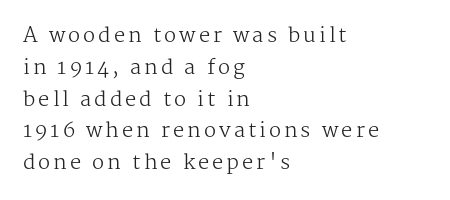
{"italic": "no", "bold": "no", "underline": "no", "align": "left", "line_spacing": "normal", "line_spacing_ratio": 1.59, "glyph_px": 20}
